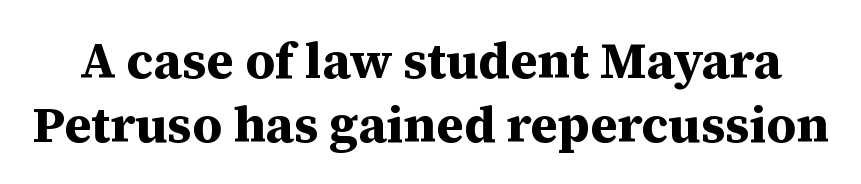
{"serif": "yes", "italic": "no", "bold": "yes", "weight": "bold", "width": "normal", "stroke_contrast": "medium", "x_height": "medium", "monospaced": "no", "underline": "no", "line_spacing": "normal", "line_spacing_ratio": 1.26, "letter_spacing": "normal", "letter_spacing_em": 0.0, "glyph_px": 51}
